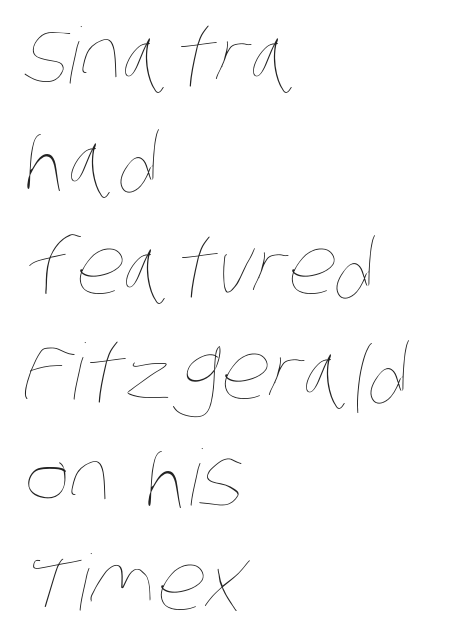
The leading is moderate, giving the passage an even texture. Stroke mass is kept to a normal reading level or below. Compared with a centered layout, this one pins lines to the left instead. Spacing verdict: proportional, widths tailored to each character.
